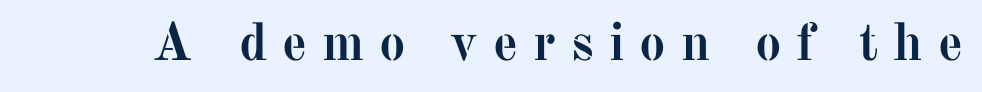
Ordinary non-slanted type is in use. Tracking here is generous; glyphs stand well apart from one another. Underlining? Definitely not there. This is heavy type, rendered in bold. The face used here is seriffed, in the tradition of book romans. Do the characters align in a grid? No, the font is proportional.
